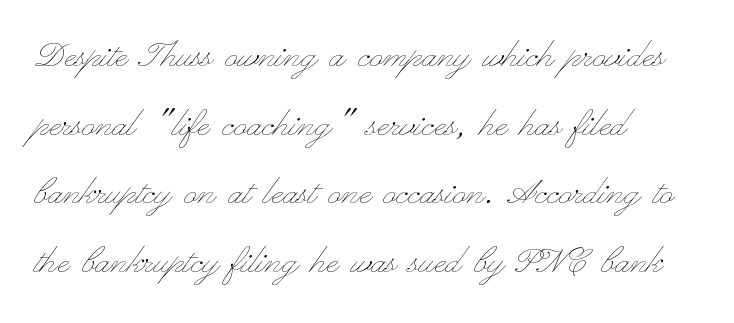
Q: Is the text bold? A: No.
Q: Is the text italic (slanted)? A: Yes.
Q: Is the text underlined? A: No.
Q: How is the paragraph aligned? A: Left-aligned.
Q: Is the spacing between letters normal or unusually wide? A: Normal.
Q: Is the spacing between lines tight, normal or loose? A: Normal.
Q: Width (condensed, normal, or wide)? A: Wide.
Q: Stroke contrast? A: Low.
Q: x-height? A: Small.
Q: Monospaced? A: No.
